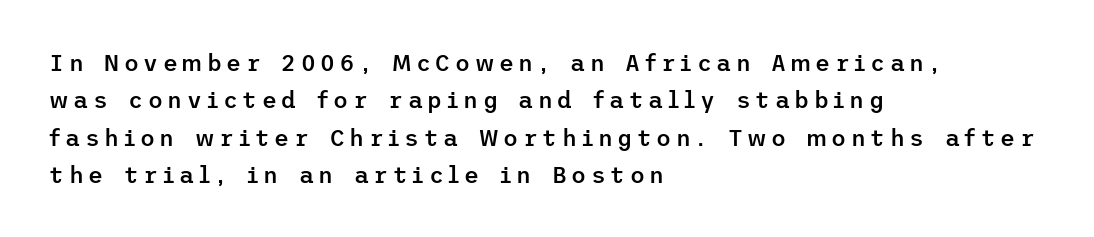
Q: Is the text bold? A: Semi-bold.
Q: Is the text italic (slanted)? A: No, it is upright.
Q: Is the text underlined? A: No.
Q: How is the paragraph aligned? A: Left-aligned.
Q: Is the spacing between letters normal or unusually wide? A: Unusually wide.
Q: Is the spacing between lines tight, normal or loose? A: Normal.
